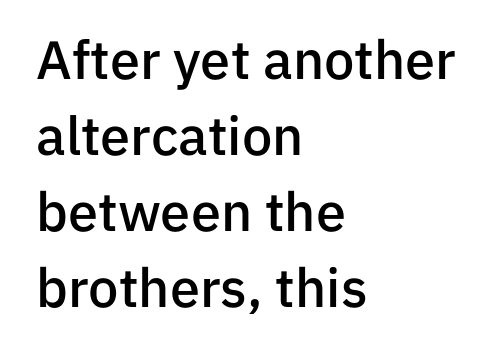
The image shows 54 px semibold sans-serif type, upright; set left-aligned, normal line spacing (1.41x), normal letter spacing, not underlined; low stroke contrast and a medium x-height.
